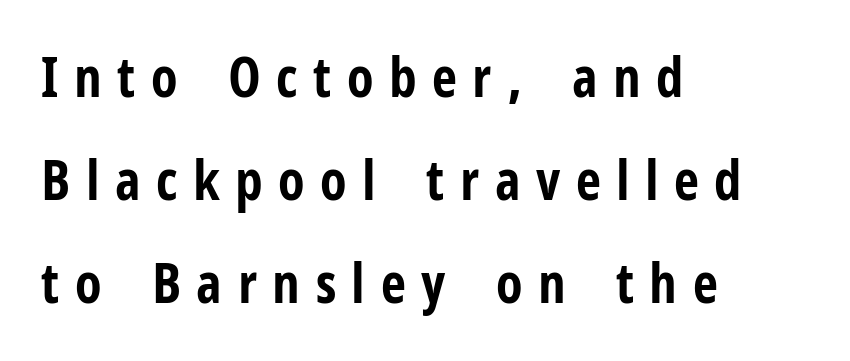
This sample uses a sans-serif face. Underline: absent. Upright lettering throughout. This sample uses expanded letter spacing, leaving extra air between glyphs. All the whitespace from short lines collects on the right.
